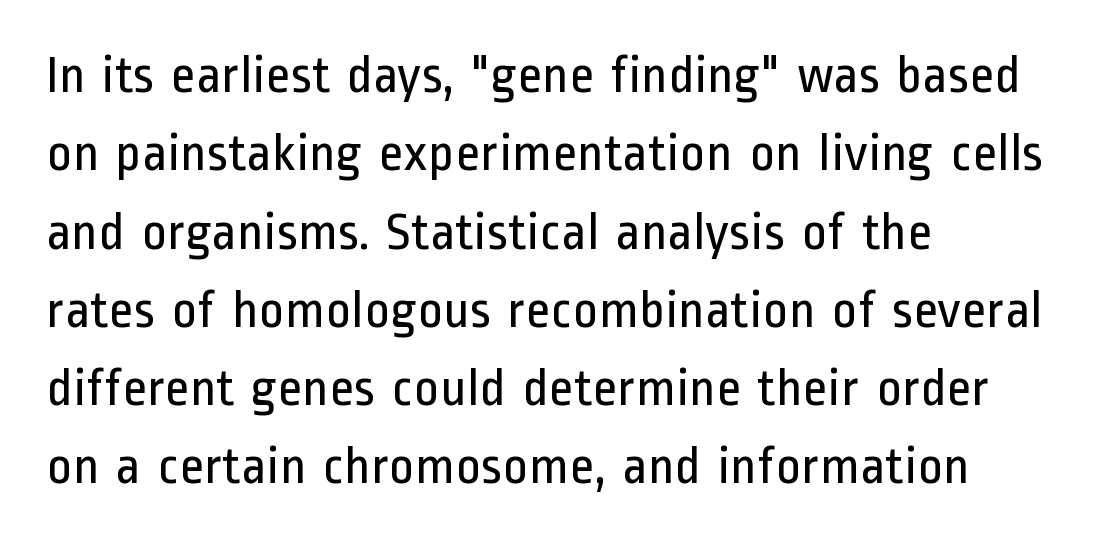
The image shows 54 px regular-weight, condensed sans-serif type, upright; set left-aligned, normal line spacing (1.45x), normal letter spacing, not underlined; low stroke contrast and a medium x-height.
